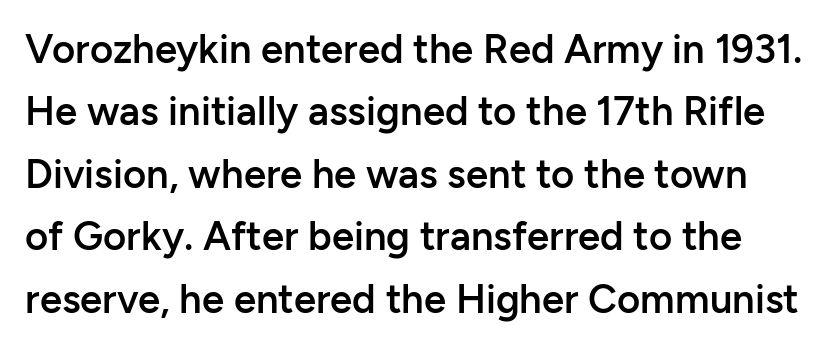
Q: Is the text bold? A: Semi-bold.
Q: Is the text italic (slanted)? A: No, it is upright.
Q: Is the typeface a serif or a sans-serif typeface? A: Sans-serif.
Q: Is the text underlined? A: No.
Q: Is the spacing between letters normal or unusually wide? A: Normal.
Q: Is the spacing between lines tight, normal or loose? A: Normal.
Q: Width (condensed, normal, or wide)? A: Normal.
Q: Stroke contrast? A: Low.
Q: x-height? A: Medium.
Q: Monospaced? A: No.
